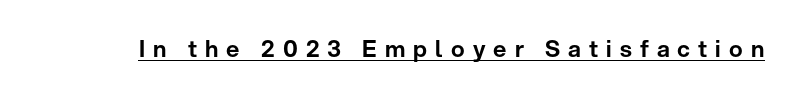
Q: Is the text italic (slanted)? A: No, it is upright.
Q: Is the text underlined? A: Yes.
Q: Is the spacing between letters normal or unusually wide? A: Unusually wide.
